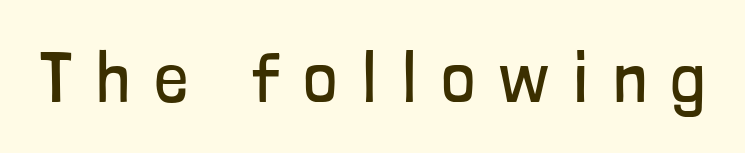
Vertical stems look standard width or narrower in stroke. These lines are composed in type without serifs. The tracking jumps out immediately: characters are airy and widely separated. Spacing verdict: proportional, widths tailored to each character. Descenders are the only things crossing below the line.
